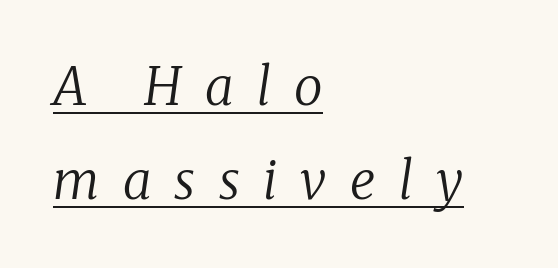
{"serif": "yes", "italic": "yes", "lean": "right", "slant_degrees": 8, "bold": "no", "weight": "regular", "width": "normal", "stroke_contrast": "low", "x_height": "medium", "monospaced": "no", "underline": "yes", "align": "left", "line_spacing_ratio": 1.81, "letter_spacing": "wide", "letter_spacing_em": 0.45, "glyph_px": 52}
